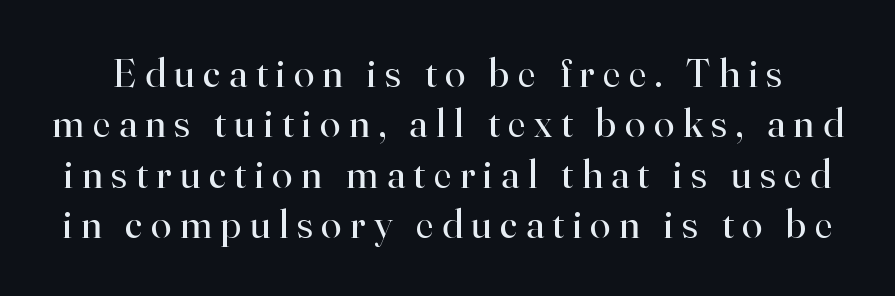
Q: Is the text bold? A: No.
Q: Is the text italic (slanted)? A: No, it is upright.
Q: Is the typeface a serif or a sans-serif typeface? A: Serif.
Q: Is the text underlined? A: No.
Q: Is the spacing between letters normal or unusually wide? A: Unusually wide.
Q: Width (condensed, normal, or wide)? A: Normal.
Q: Stroke contrast? A: High.
Q: x-height? A: Small.
Q: Monospaced? A: No.
